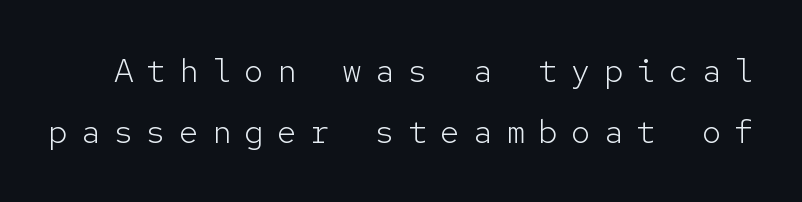
Weight: regular or lighter. This sample uses expanded letter spacing, leaving extra air between glyphs. Clear beneath every line of the passage. The passage shown is typed in a monospace face where columns stay perfectly aligned. Posture: upright roman.
